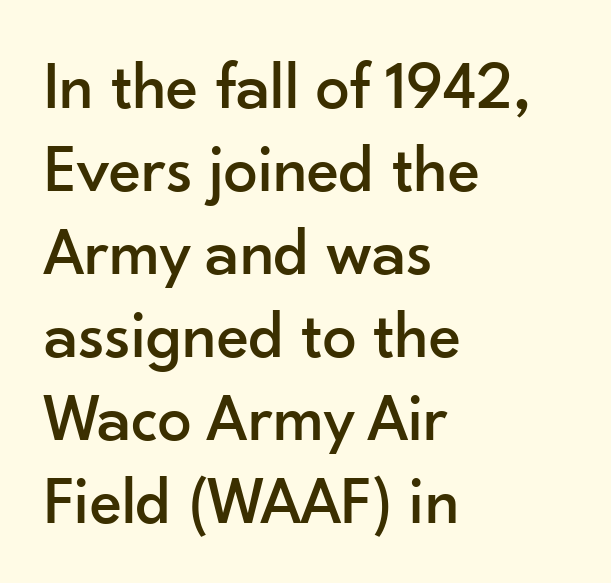
The image shows 68 px sans-serif type, upright; set left-aligned, line spacing 1.22x, normal letter spacing, not underlined; low stroke contrast and a small x-height.
